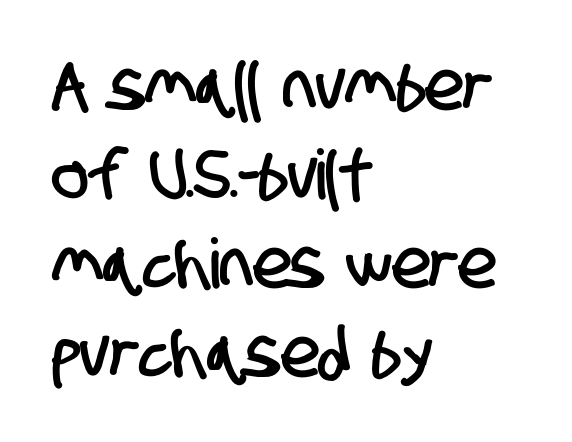
{"serif": "no", "width": "condensed", "stroke_contrast": "low", "x_height": "large", "monospaced": "no", "underline": "no", "align": "left", "line_spacing": "normal", "line_spacing_ratio": 1.29, "letter_spacing": "normal", "letter_spacing_em": 0.0, "glyph_px": 69}
